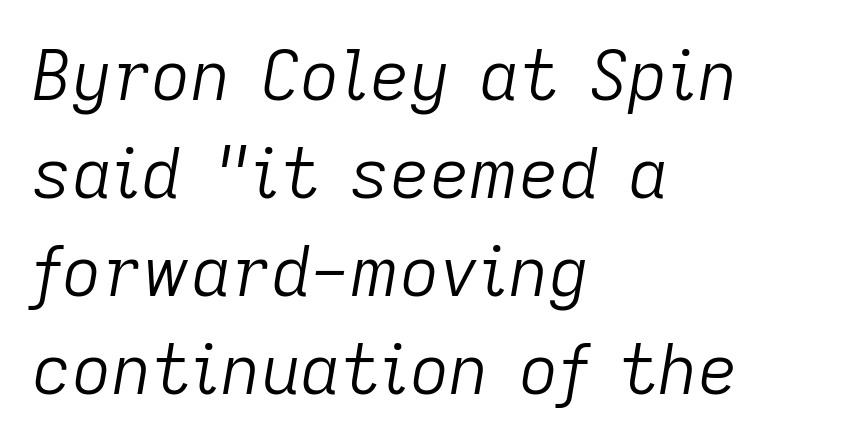
One-word summary of the alignment: left. On a weight scale, this lands at 450 or below. The glyphs are unaccompanied by any horizontal stroke below them. Nobody touched the tracking dial on this one. The rendering uses natural spacing where letterforms have individual widths. Observe the lean: these are italic letterforms.
